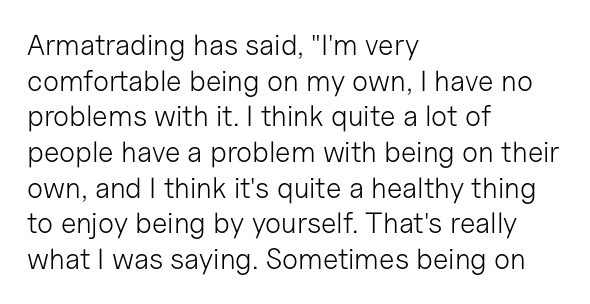
The image shows 29 px light sans-serif type, upright; set left-aligned, line spacing 1.23x, normal letter spacing, not underlined; low stroke contrast and a medium x-height.
